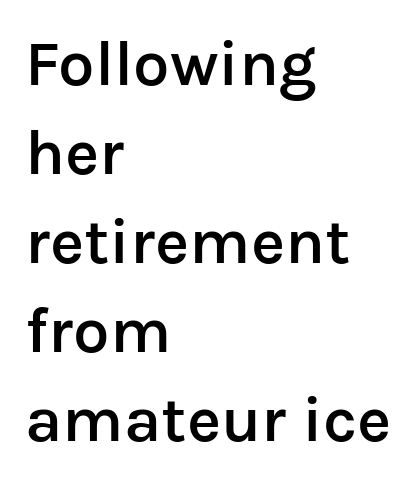
Short note: letters normally spaced. These lines stack with their left ends in a neat column. A clean baseline with only descenders dipping below it. Semibold letterforms, between regular and bold. To sum up the face: it is a sans, with no serifs.
